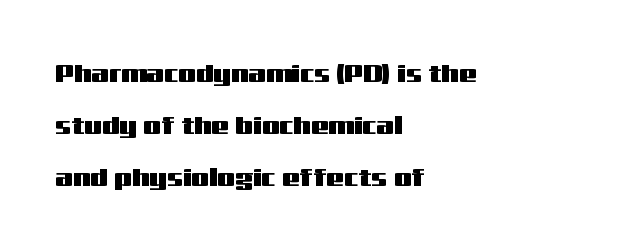
Vertical spacing — loose. The lettering holds an erect, upright posture throughout. No word sits above an underline. Tracking value appears to be zero — textbook default spacing. Alignment: flush left.
